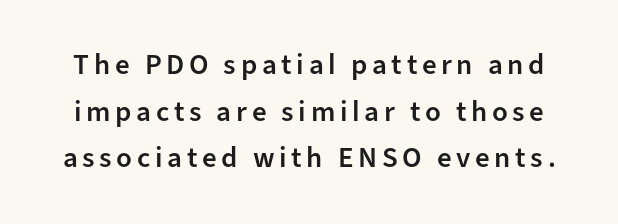
Type style note: lacks serifs. Vertical spacing — default. You could not count columns in this text — the font is proportionally spaced. Nope, not italic — everything's standing straight.
